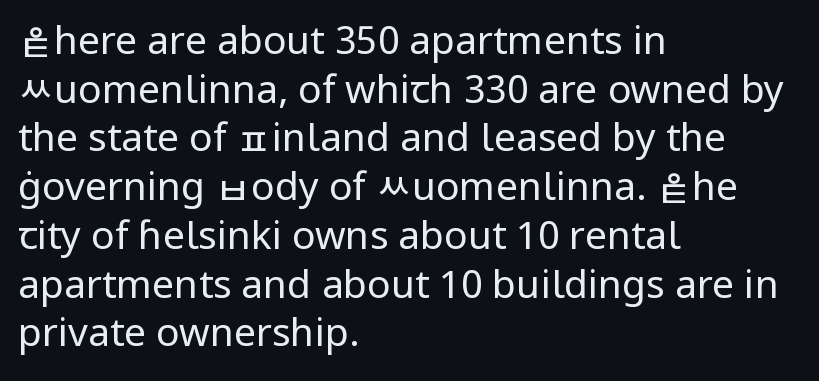
Each letter keeps its own natural width here, so spacing adapts to shape. Where is the straight margin? On the left. If you drew a line through each stem, it would be perfectly vertical. In terms of letterspacing, this is plain default setting. Bare-footed words on every line.
